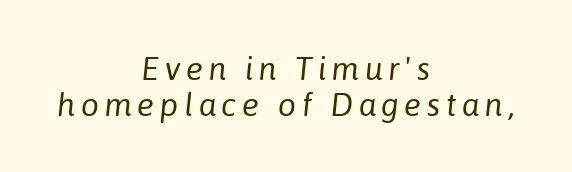
The image shows 32 px regular-weight type, italic (leaning right); set centered, tight line spacing (1.14x), not underlined; low stroke contrast and a medium x-height.
